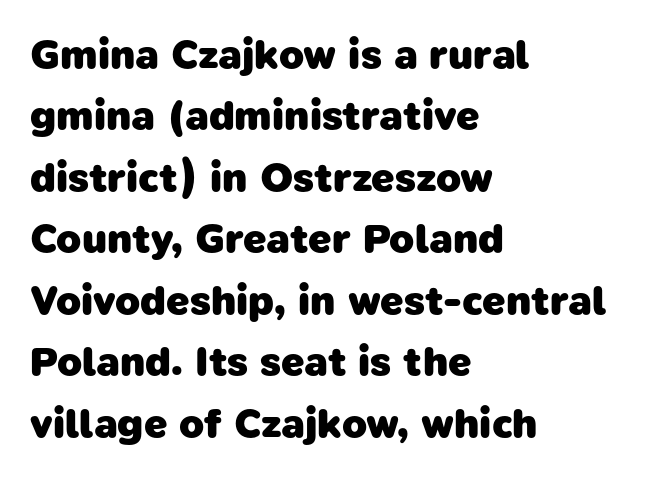
{"serif": "no", "bold": "yes", "weight": "heavy", "width": "normal", "stroke_contrast": "low", "x_height": "medium", "monospaced": "no", "underline": "no", "align": "left", "line_spacing": "normal", "line_spacing_ratio": 1.5, "letter_spacing": "normal", "letter_spacing_em": 0.0, "glyph_px": 41}
